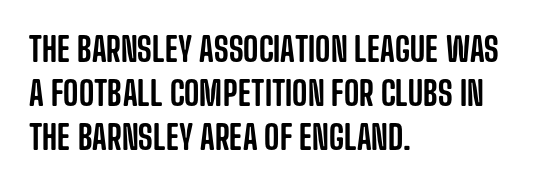
The line texture is even and compact thanks to regular tracking. The passage is arranged the way most books set body copy — flush left. If you measured baseline to baseline, you'd find a middling distance. It's the straight-up-and-down kind of type. Regarding serifs, this sample does without them.
